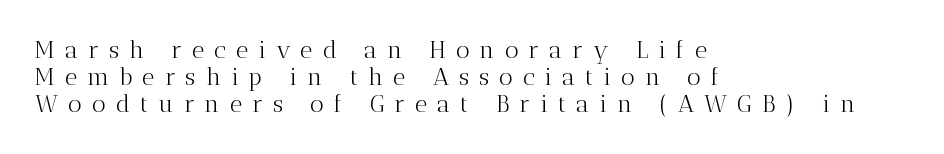
The line texture is sparse and dotted thanks to wide tracking. Casual observation: everything's shoved over to the left. No extra ink here — the face is not bold. The zone under the glyphs is completely vacant. A typesetter would call this leading minimal, almost set solid.
